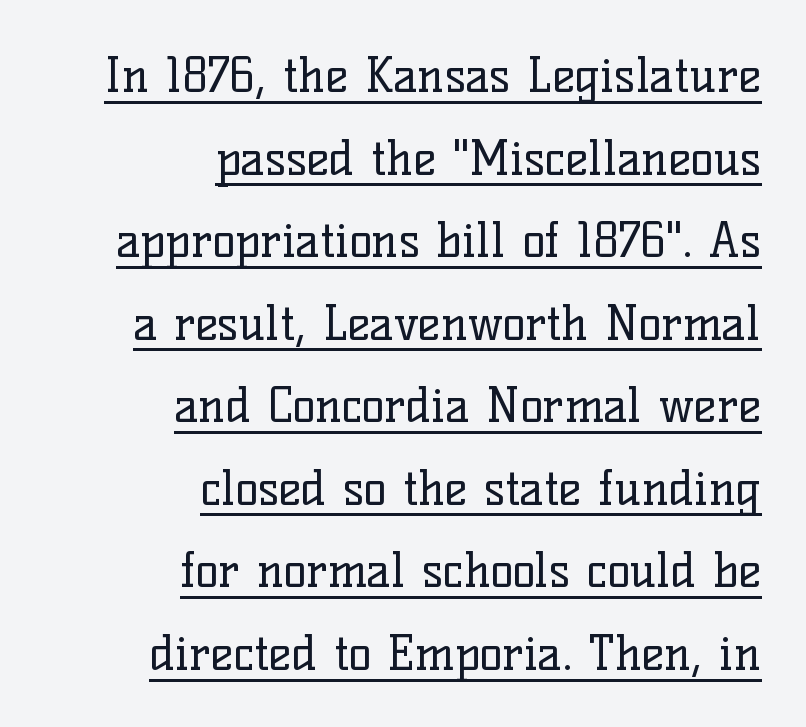
Q: Is the text bold? A: No.
Q: Is the text italic (slanted)? A: No, it is upright.
Q: Is the typeface a serif or a sans-serif typeface? A: Serif.
Q: Is the text underlined? A: Yes.
Q: How is the paragraph aligned? A: Right-aligned.
Q: Is the spacing between letters normal or unusually wide? A: Normal.
Q: Width (condensed, normal, or wide)? A: Normal.
Q: Stroke contrast? A: Low.
Q: x-height? A: Medium.
Q: Monospaced? A: No.
